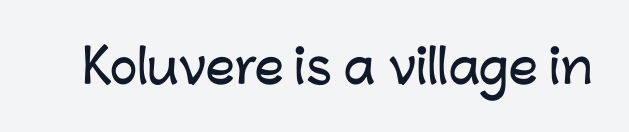
Q: Is the text italic (slanted)? A: No, it is upright.
Q: Is the typeface a serif or a sans-serif typeface? A: Sans-serif.
Q: Is the text underlined? A: No.
Q: Is the spacing between letters normal or unusually wide? A: Normal.
Q: Width (condensed, normal, or wide)? A: Normal.
Q: Stroke contrast? A: Low.
Q: x-height? A: Medium.
Q: Monospaced? A: No.
